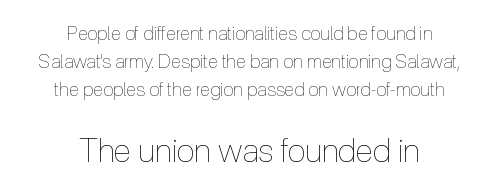
Q: Is the text bold? A: No.
Q: Is the text italic (slanted)? A: No, it is upright.
Q: Is the text underlined? A: No.
Q: How is the paragraph aligned? A: Centered.
Q: Is the spacing between letters normal or unusually wide? A: Normal.
Q: Is the spacing between lines tight, normal or loose? A: Normal.
Q: Which block of text is set in a larger size, the first (top) or the second (bottom)? A: The second (bottom) one.
Q: Width (condensed, normal, or wide)? A: Condensed.
Q: x-height? A: Medium.
Q: Monospaced? A: No.
